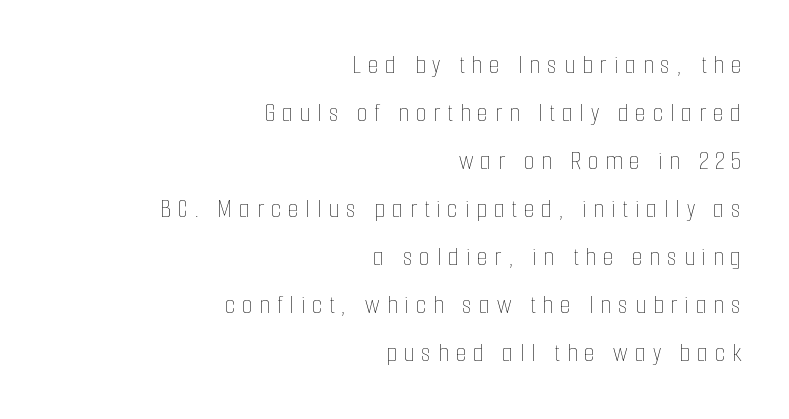
Q: Is the text bold? A: No.
Q: Is the text italic (slanted)? A: No, it is upright.
Q: Is the text underlined? A: No.
Q: How is the paragraph aligned? A: Right-aligned.
Q: Is the spacing between letters normal or unusually wide? A: Unusually wide.
